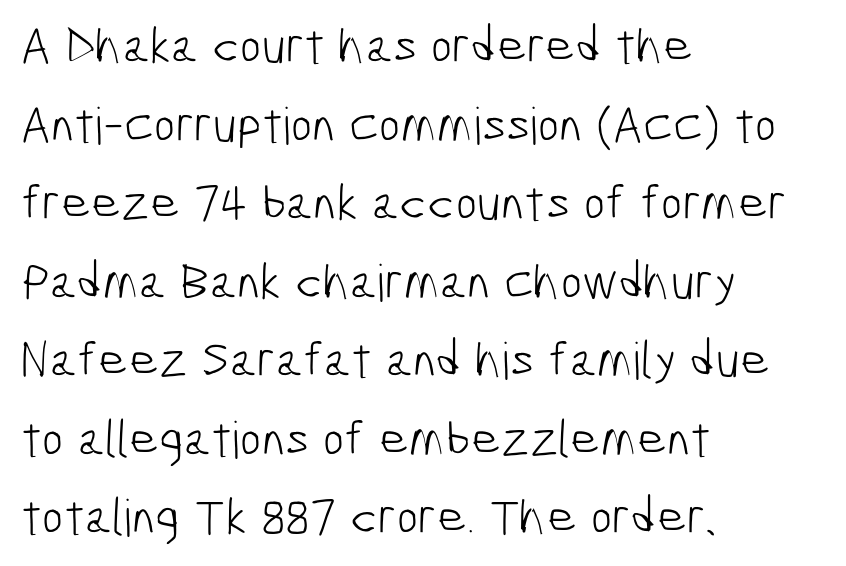
{"serif": "no", "bold": "no", "weight": "light", "width": "condensed", "stroke_contrast": "low", "x_height": "medium", "monospaced": "no", "underline": "no", "align": "left", "line_spacing": "normal", "line_spacing_ratio": 1.54, "letter_spacing": "normal", "letter_spacing_em": 0.0, "glyph_px": 51}
